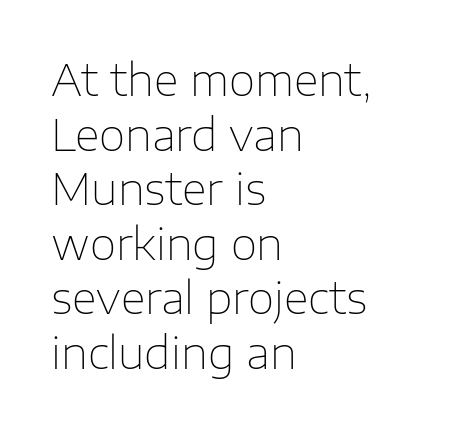
The image shows 43 px thin sans-serif type, upright; set left-aligned, normal line spacing (1.27x), normal letter spacing, not underlined; low stroke contrast and a medium x-height.
